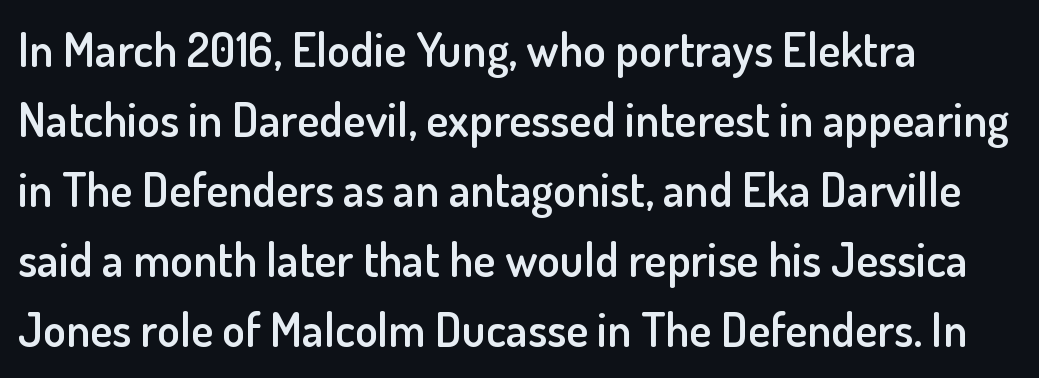
{"serif": "no", "italic": "no", "bold": "semi", "weight": "semibold", "width": "normal", "stroke_contrast": "low", "x_height": "small", "monospaced": "no", "underline": "no", "align": "left", "line_spacing": "normal", "line_spacing_ratio": 1.49, "letter_spacing": "normal", "letter_spacing_em": 0.0, "glyph_px": 47}
